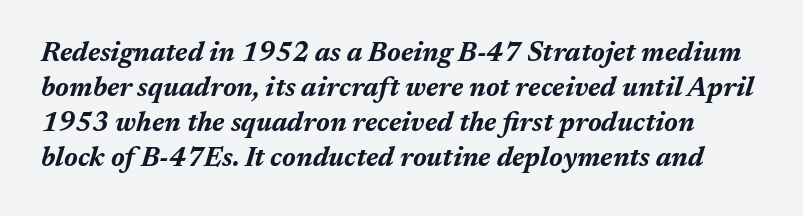
Default kerning and tracking; the words read as compact shapes. Honestly, the row spacing looks completely unremarkable. A typesetter would mark this as italic. Strong, thick strokes mark this as bold type.
